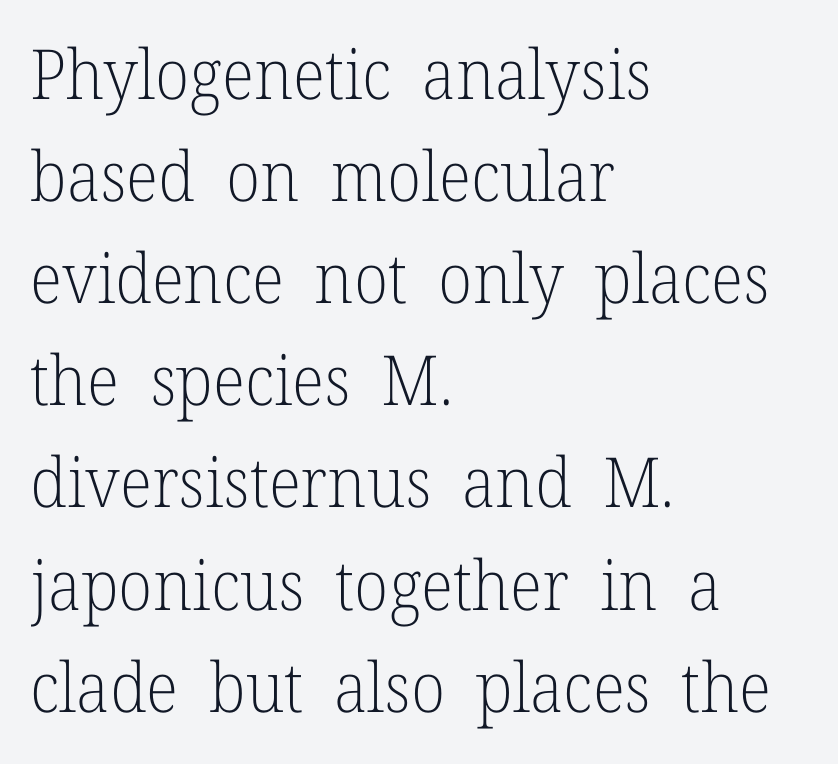
The image shows 69 px light serif type, upright; set left-aligned, normal line spacing (1.48x), normal letter spacing, not underlined; low stroke contrast and a medium x-height.
